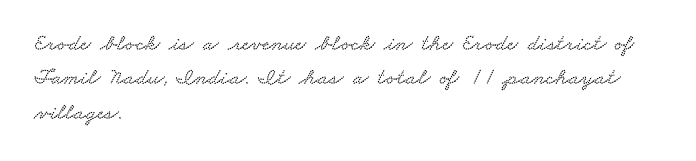
The face used here is rendered with its standard letterfit. Is there much room between lines? A standard amount, neither cramped nor airy. The glyphs are unaccompanied by any horizontal stroke below them. Typeset ragged right — the left edge is the straight one.
